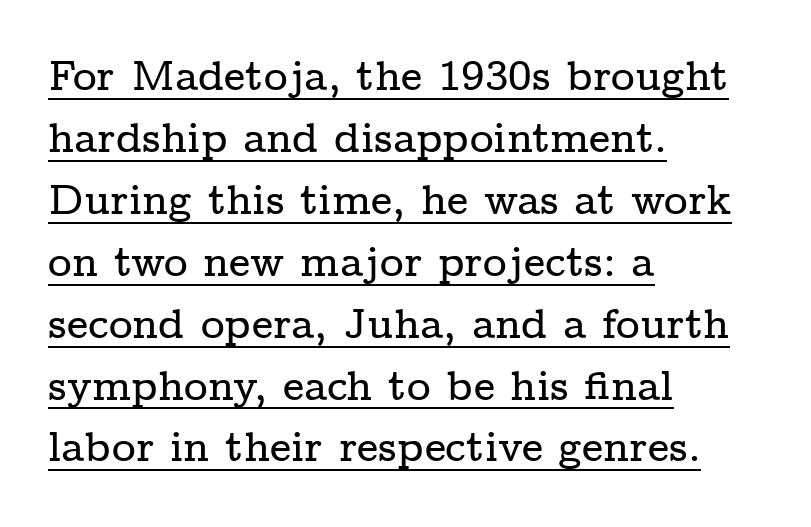
Upright lettering throughout. Does the type have serifs? Yes, each stem ends in a small foot. What's the leading like? Ordinary, nothing unusual. Default kerning and tracking; the words read as compact shapes.
